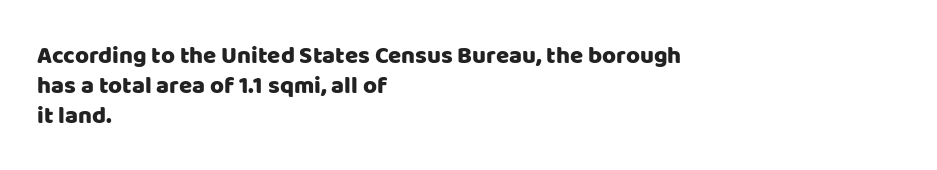
The lines in this sample share a left origin and differ only in where they stop. Tracking here is standard; glyphs follow each other at the usual distance. How would I describe the line gaps? Plain and ordinary. You can tell it's not italic because the verticals are truly vertical.
